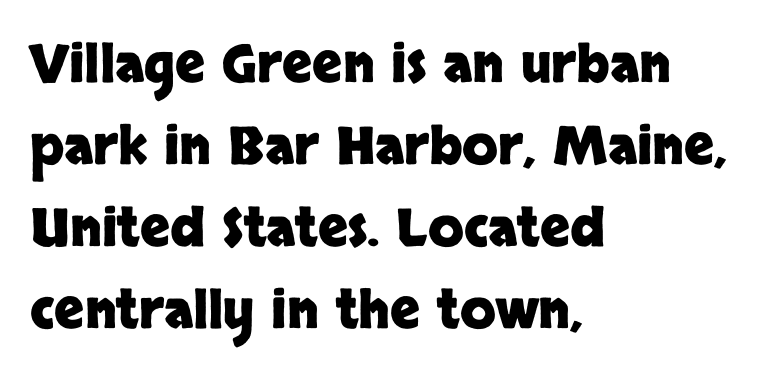
Quick note: not italic, upright. The rendering keeps characters at their native spacing. Varying glyph widths throughout — classic text-font behaviour. Each row of text sits above clean, open space. The strokes are fattened all the way to bold.
